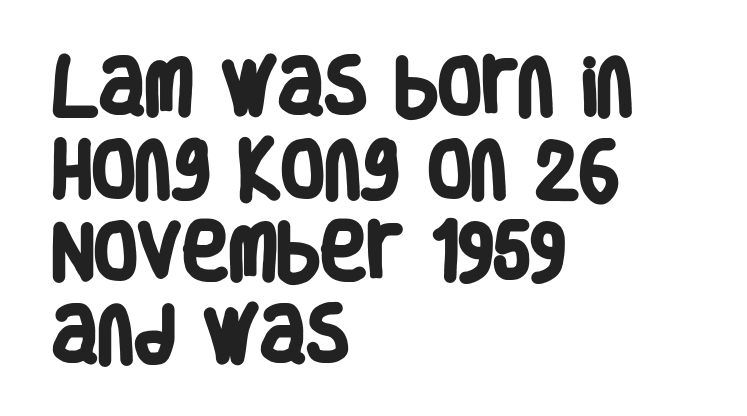
The line-height multiplier appears to be the usual default. Looks like regular typesetting: each glyph gets only the width it needs. What weight is shown? A full bold with thick strokes. Words float on clear page, feet unadorned.
